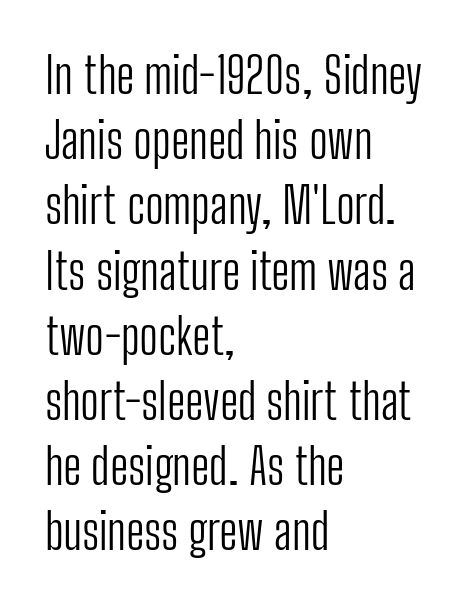
The image shows 49 px light, condensed sans-serif type, upright; set left-aligned, normal line spacing (1.33x), normal letter spacing, not underlined; low stroke contrast and a medium x-height.
